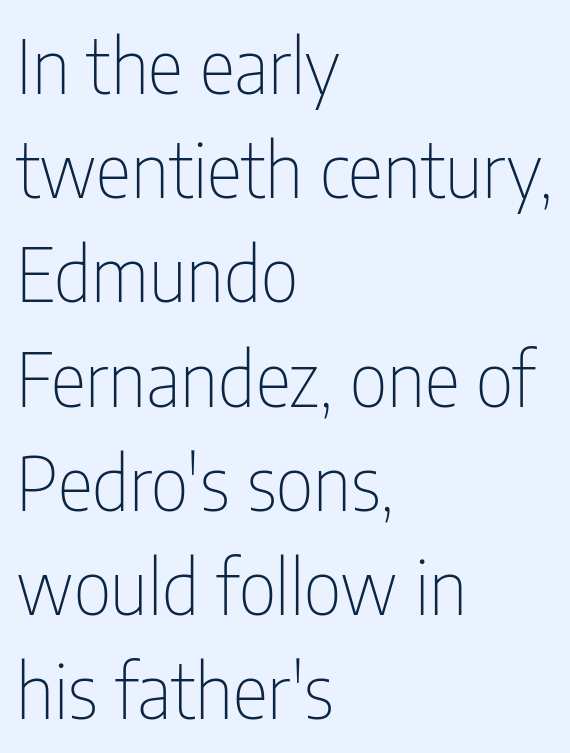
{"serif": "no", "italic": "no", "bold": "no", "weight": "thin", "width": "condensed", "stroke_contrast": "low", "x_height": "medium", "monospaced": "no", "underline": "no", "align": "left", "line_spacing": "normal", "line_spacing_ratio": 1.39, "letter_spacing": "normal", "letter_spacing_em": 0.0, "glyph_px": 75}
